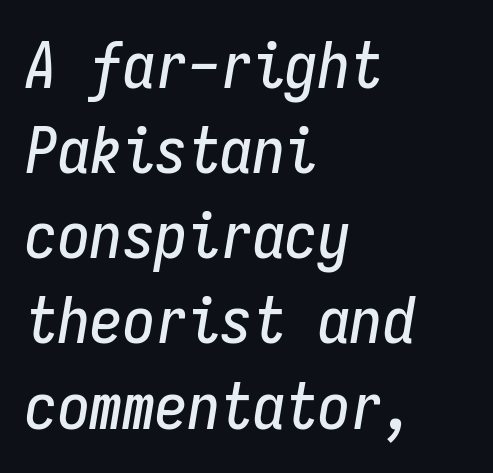
The image shows 65 px condensed type, italic (leaning right), monospaced; set left-aligned, normal line spacing (1.31x), normal letter spacing, not underlined; low stroke contrast and a medium x-height.
